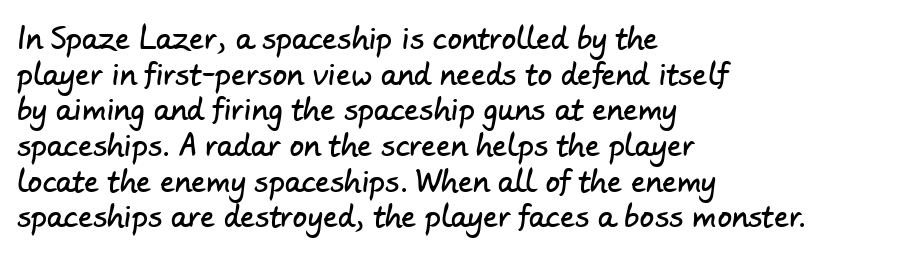
Q: Is the typeface a serif or a sans-serif typeface? A: Sans-serif.
Q: Is the text underlined? A: No.
Q: How is the paragraph aligned? A: Left-aligned.
Q: Is the spacing between letters normal or unusually wide? A: Normal.
Q: Width (condensed, normal, or wide)? A: Normal.
Q: Stroke contrast? A: Low.
Q: x-height? A: Small.
Q: Monospaced? A: No.
